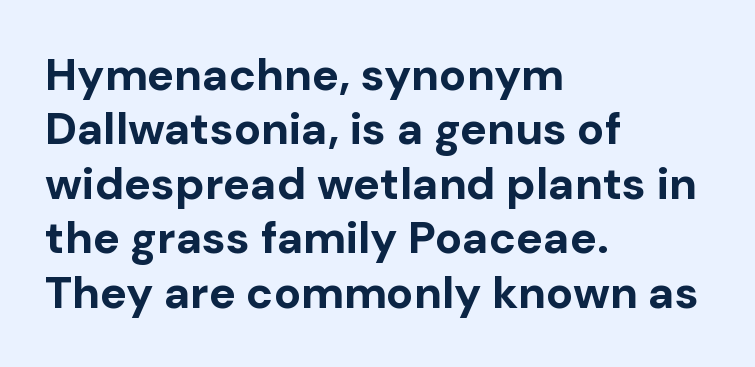
The image shows 45 px bold sans-serif type, upright; set left-aligned, line spacing 1.21x, normal letter spacing, not underlined; low stroke contrast and a medium x-height.
